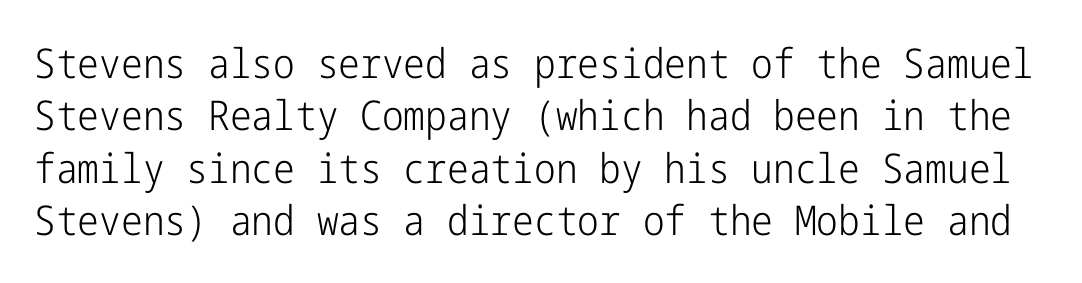
{"serif": "no", "italic": "no", "bold": "no", "weight": "light", "width": "condensed", "stroke_contrast": "low", "x_height": "medium", "underline": "no", "line_spacing": "normal", "line_spacing_ratio": 1.28, "letter_spacing": "normal", "letter_spacing_em": 0.0, "glyph_px": 41}
